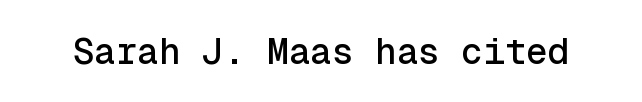
The image shows 36 px sans-serif type, upright, monospaced; set normal letter spacing, not underlined; a medium x-height.
